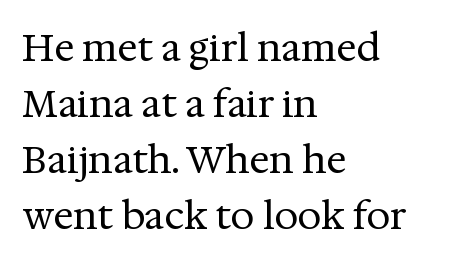
The image shows 38 px regular-weight serif type, upright; set left-aligned, normal line spacing (1.47x), normal letter spacing, not underlined; medium stroke contrast and a medium x-height.
